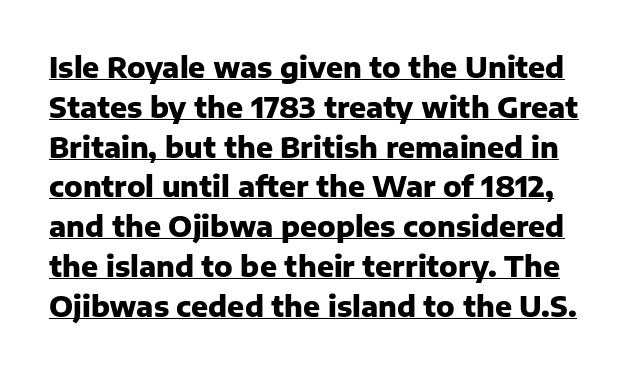
Think of a printed novel: that variable character pitch is what you see here. The line texture is even and compact thanks to regular tracking. Does a line run under the words? Yes, clearly. Quick note: interline space is typical.
